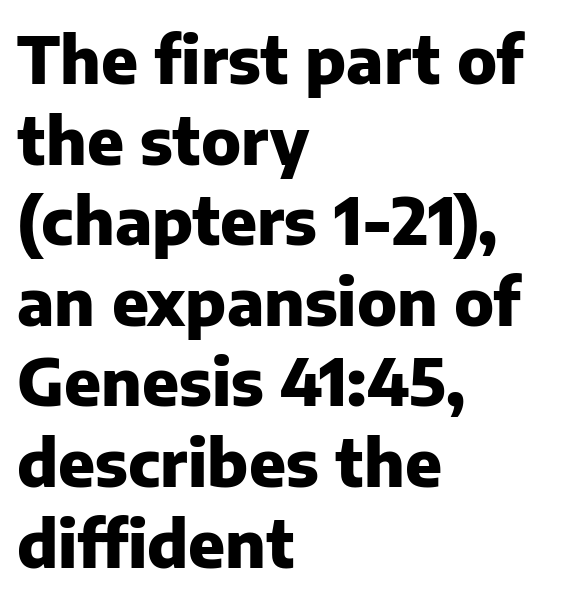
Any mark beneath the type? The region is blank. The type is set solid horizontally, with unmodified tracking. The rendering uses a bold face; every stroke is thick and dark. This sample is left-justified, so line endings fall wherever the words run out. Ordinary non-slanted type is in use. The rendering shows plain stroke endings on the letterforms — a sans-serif design.
